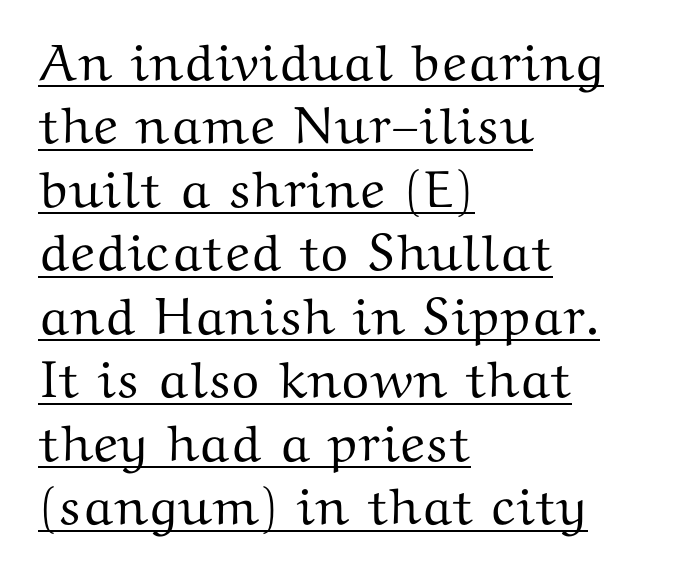
Q: Is the text italic (slanted)? A: No, it is upright.
Q: Is the typeface a serif or a sans-serif typeface? A: Serif.
Q: Is the text underlined? A: Yes.
Q: How is the paragraph aligned? A: Left-aligned.
Q: Is the spacing between letters normal or unusually wide? A: Normal.
Q: Width (condensed, normal, or wide)? A: Wide.
Q: Stroke contrast? A: Medium.
Q: x-height? A: Medium.
Q: Monospaced? A: No.
